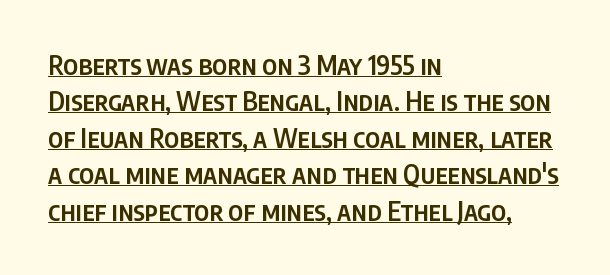
{"italic": "no", "bold": "semi", "underline": "yes", "align": "left", "line_spacing": "normal", "line_spacing_ratio": 1.4, "letter_spacing": "normal", "letter_spacing_em": 0.0, "glyph_px": 26}
